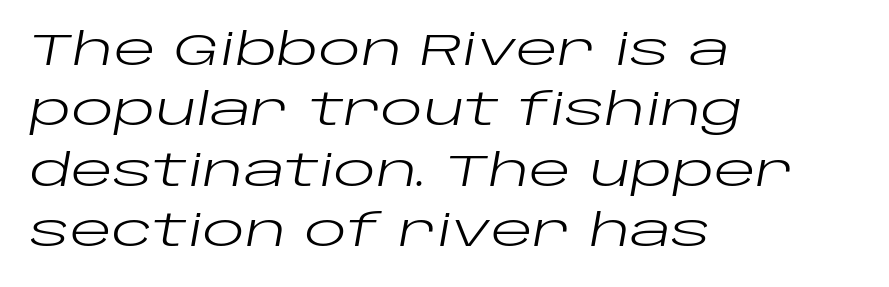
{"italic": "yes", "lean": "right", "slant_degrees": 10, "bold": "no", "weight": "regular", "width": "wide", "stroke_contrast": "low", "x_height": "large", "monospaced": "no", "underline": "no", "align": "left", "line_spacing": "normal", "line_spacing_ratio": 1.37, "letter_spacing": "normal", "letter_spacing_em": 0.0, "glyph_px": 44}
